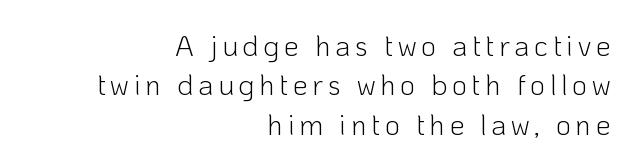
Varying glyph widths throughout — classic text-font behaviour. Type style note: lacks serifs. Unmarked baselines from the first word to the last. Heaviness? Minimal to ordinary, like unemphasized prose.
